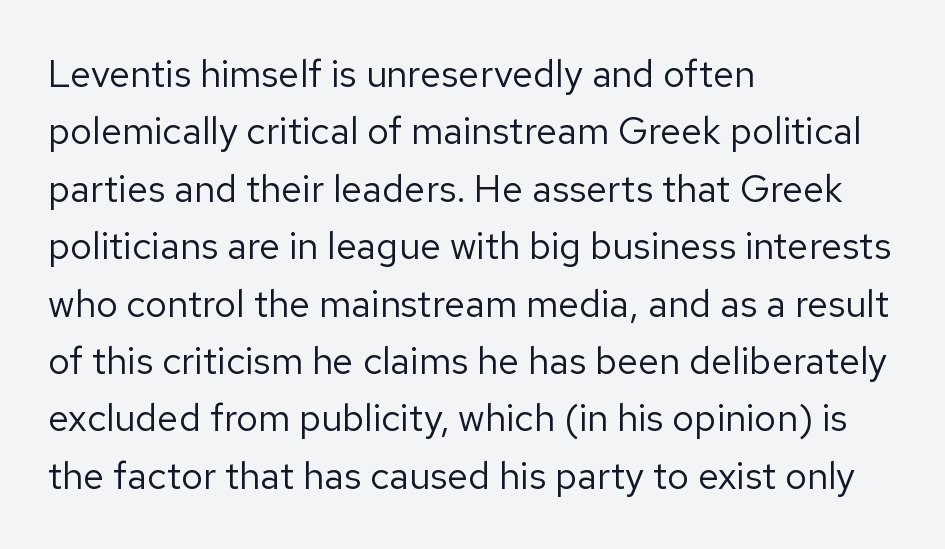
Q: Is the text bold? A: No.
Q: Is the text italic (slanted)? A: No, it is upright.
Q: Is the typeface a serif or a sans-serif typeface? A: Sans-serif.
Q: Is the text underlined? A: No.
Q: How is the paragraph aligned? A: Left-aligned.
Q: Is the spacing between letters normal or unusually wide? A: Normal.
Q: Is the spacing between lines tight, normal or loose? A: Normal.
Q: Width (condensed, normal, or wide)? A: Normal.
Q: Stroke contrast? A: Low.
Q: x-height? A: Medium.
Q: Monospaced? A: No.
